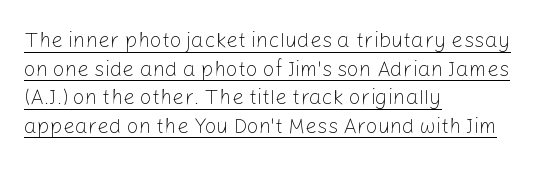
{"italic": "no", "bold": "no", "underline": "yes", "align": "left", "line_spacing": "normal", "line_spacing_ratio": 1.36, "letter_spacing": "normal", "letter_spacing_em": 0.0, "glyph_px": 21}
